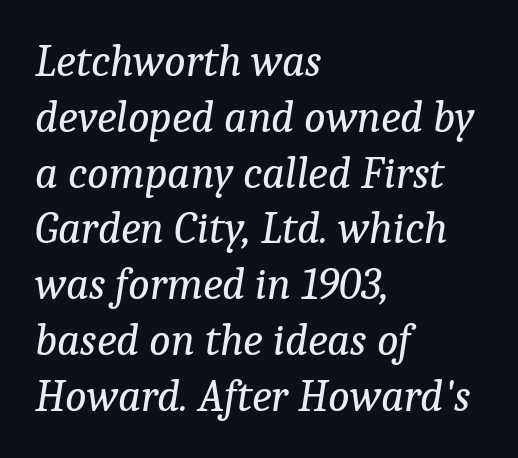
Q: Is the text bold? A: No.
Q: Is the text italic (slanted)? A: Yes, it leans right by about 9 degrees.
Q: Is the typeface a serif or a sans-serif typeface? A: Serif.
Q: Is the text underlined? A: No.
Q: How is the paragraph aligned? A: Left-aligned.
Q: Is the spacing between letters normal or unusually wide? A: Normal.
Q: Width (condensed, normal, or wide)? A: Normal.
Q: Stroke contrast? A: Low.
Q: x-height? A: Medium.
Q: Monospaced? A: No.
